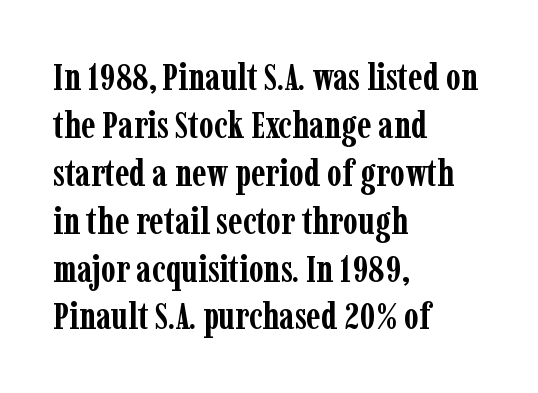
Heft: maximum for text — a bold. The glyphs are unaccompanied by any horizontal stroke below them. Glyph-to-glyph distance matches everyday printed text. A typesetter would call this proportional, since set widths differ per character. A roman cut, with each character standing at attention. The rendering uses a moderate line-height, typical for paragraphs.
